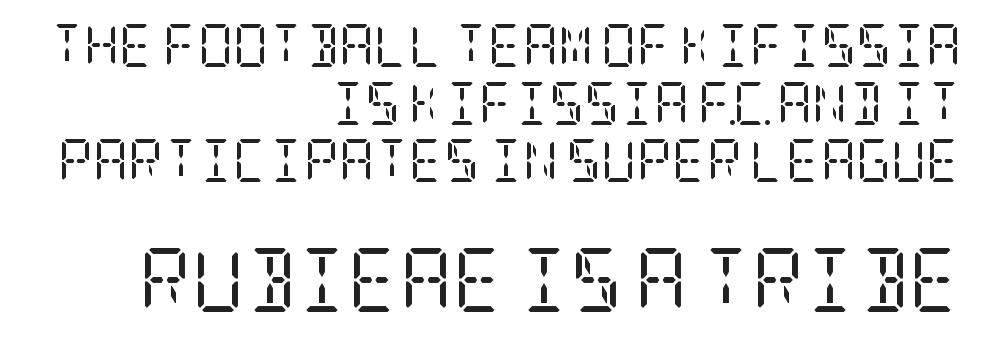
Students, observe: this is what conventionally led text looks like. Nobody drew a line under any word here. The cut favours lightness, reaching ordinary text weight at its darkest. Students, note that the glyphs here touch the page at normal intervals. Each line ends at the same right margin while the left side varies.
